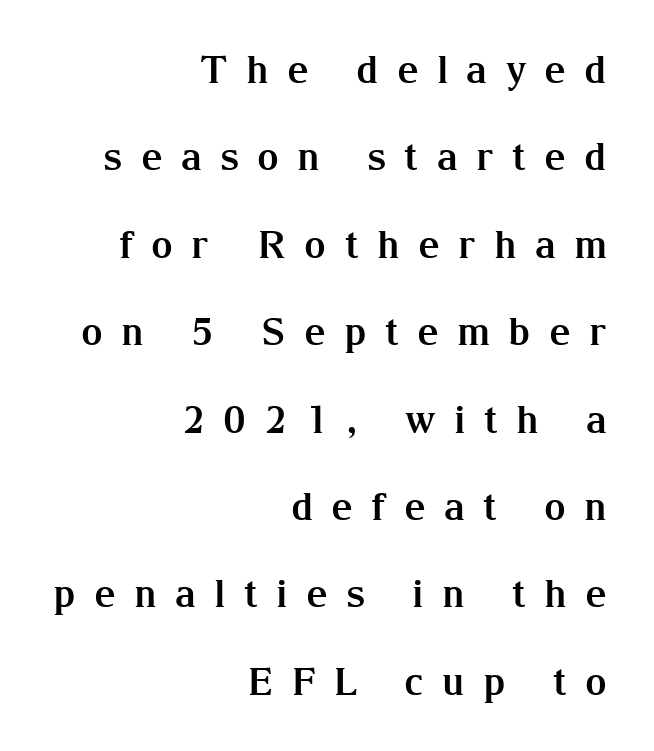
The image shows 38 px bold serif type, upright; set right-aligned, loose line spacing (2.3x), unusually wide letter spacing (+0.48 em), not underlined; medium stroke contrast and a medium x-height.
